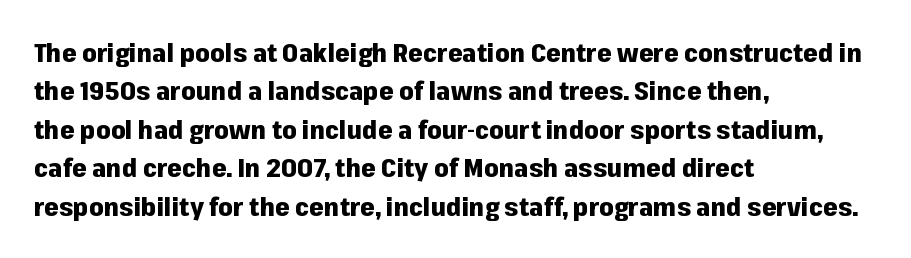
A typesetter would mark this as roman, not italic. Rule under the text: the space is simply empty. Layout note: lines flush left. The designer left line spacing at the default. What weight is shown? A full bold with thick strokes. This sample uses plain, unmodified letter spacing.
